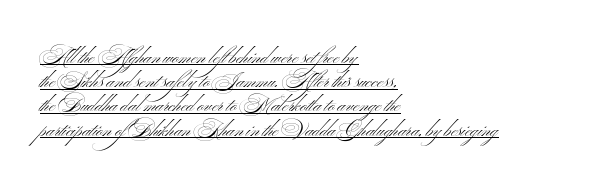
The image shows 20 px text type; set left-aligned, line spacing 1.21x, normal letter spacing, underlined.
